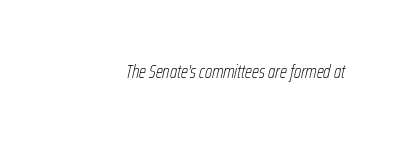
{"italic": "yes", "lean": "right", "slant_degrees": 12, "bold": "no", "underline": "no", "letter_spacing": "normal", "letter_spacing_em": 0.0, "glyph_px": 20}
